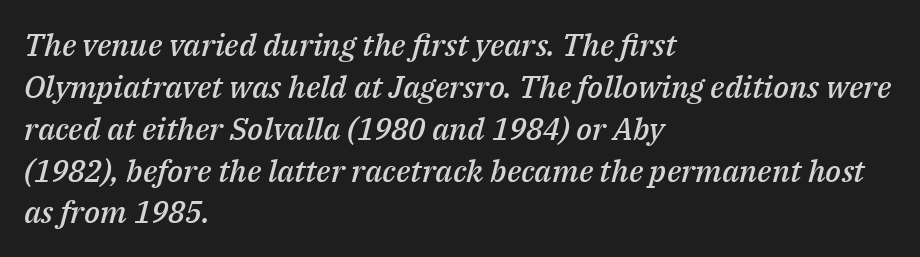
{"italic": "yes", "lean": "right", "slant_degrees": 14, "bold": "semi", "weight": "semibold", "width": "normal", "stroke_contrast": "medium", "x_height": "medium", "monospaced": "no", "underline": "no", "align": "left", "line_spacing": "normal", "line_spacing_ratio": 1.35, "letter_spacing": "normal", "letter_spacing_em": 0.0, "glyph_px": 31}
